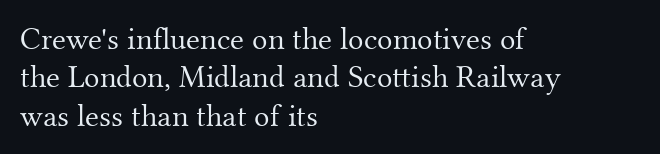
Vertical strokes here are truly vertical. Just letters on the line, the space beneath them empty. There is no visible air inserted between adjacent glyphs. Unbolded letterforms with no extra heft. The compositor pushed each line to the left boundary.
